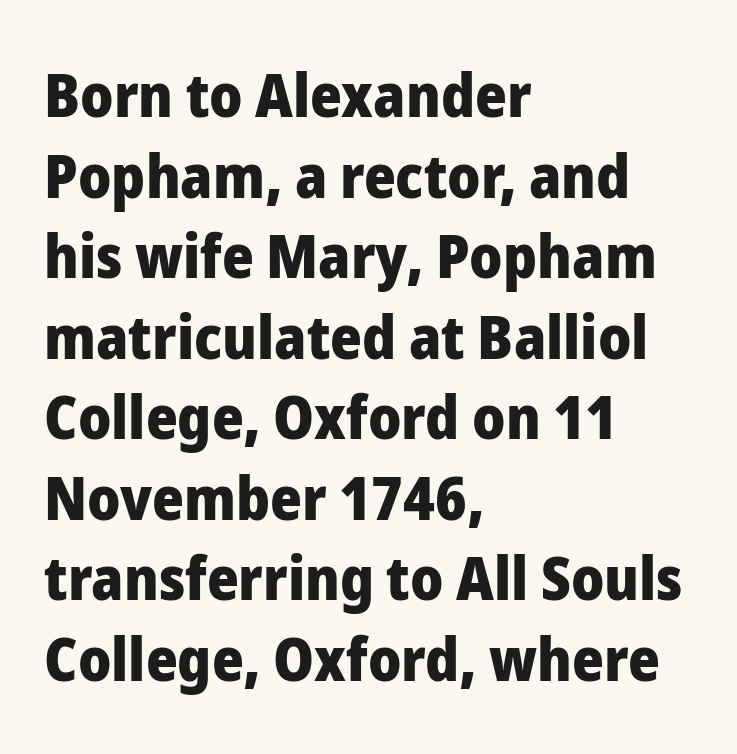
{"serif": "no", "italic": "no", "bold": "yes", "weight": "heavy", "width": "normal", "stroke_contrast": "low", "x_height": "medium", "monospaced": "no", "underline": "no", "align": "left", "line_spacing": "normal", "line_spacing_ratio": 1.32, "letter_spacing": "normal", "letter_spacing_em": 0.0, "glyph_px": 61}
